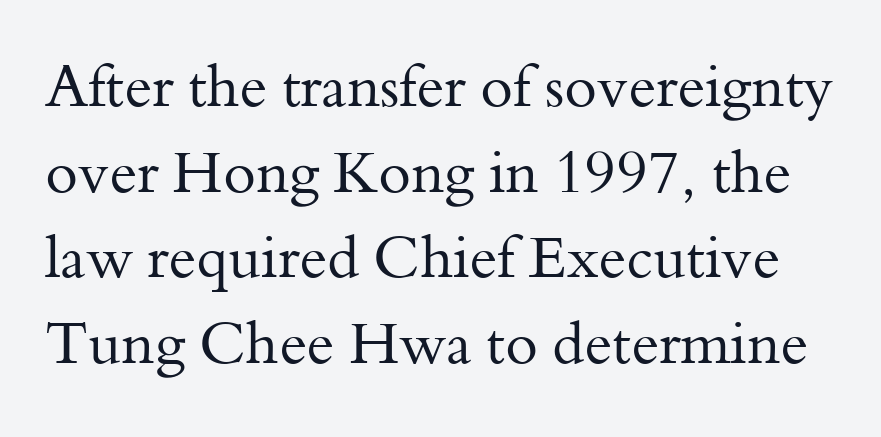
The image shows 59 px regular-weight serif type, upright; set normal line spacing (1.45x), normal letter spacing, not underlined; medium stroke contrast and a small x-height.
